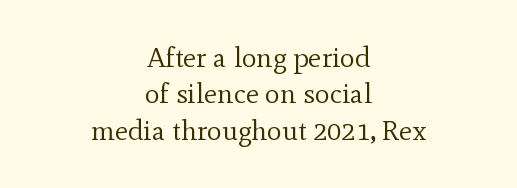
The glyphs in this specimen are seriffed. Decoration check: the copy has no underline. Weight class: somewhere from thin through regular. The passage shown has conventional tracking throughout.
